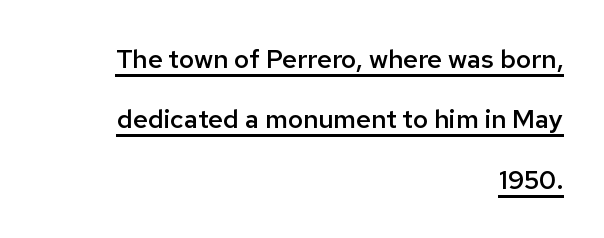
{"italic": "no", "bold": "semi", "underline": "yes", "align": "right", "line_spacing": "loose", "line_spacing_ratio": 2.32, "letter_spacing": "normal", "letter_spacing_em": 0.0, "glyph_px": 26}
